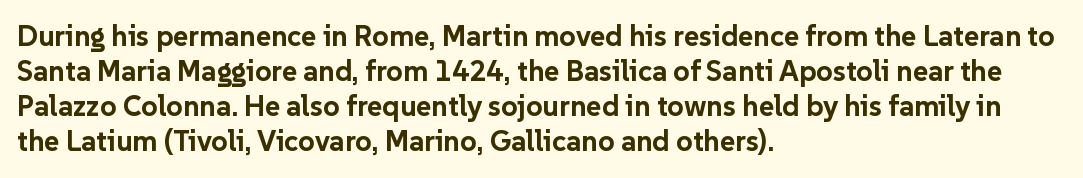
{"serif": "no", "italic": "no", "bold": "yes", "weight": "bold", "width": "normal", "stroke_contrast": "low", "x_height": "medium", "monospaced": "no", "underline": "no", "align": "left", "line_spacing_ratio": 1.21, "letter_spacing": "normal", "letter_spacing_em": 0.0, "glyph_px": 29}
